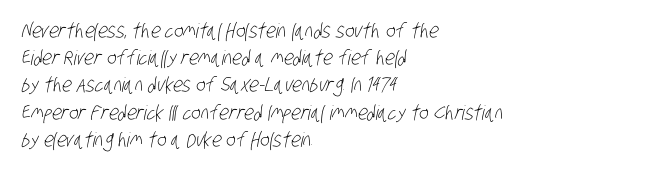
Q: Is the text bold? A: No.
Q: Is the text underlined? A: No.
Q: How is the paragraph aligned? A: Left-aligned.
Q: Is the spacing between letters normal or unusually wide? A: Normal.
Q: Is the spacing between lines tight, normal or loose? A: Normal.
